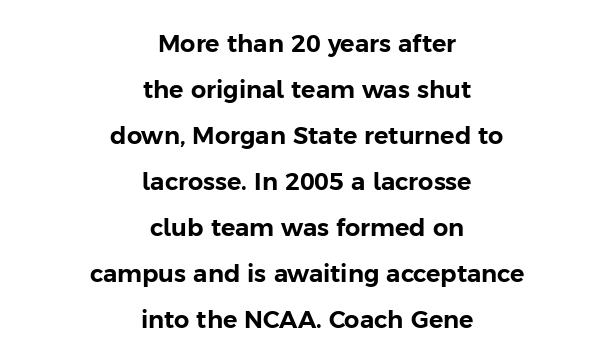
The image shows 24 px text type, upright; set centered, loose line spacing (1.92x), normal letter spacing, not underlined.
